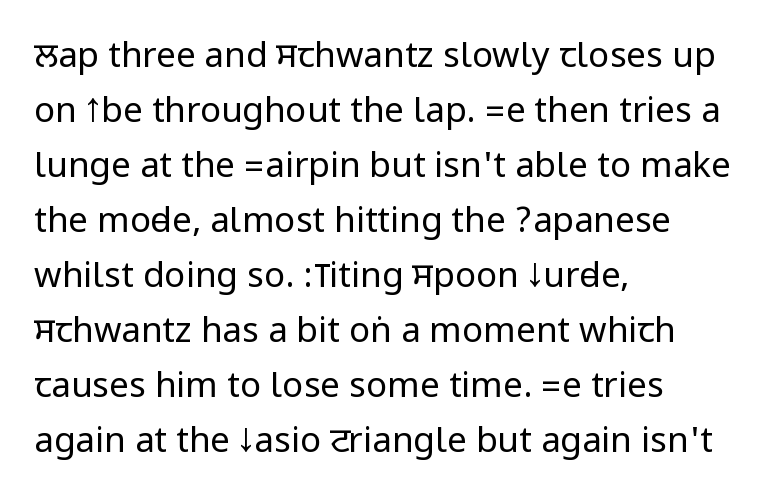
Each new line begins a customary step beneath the previous one. Each row of text sits above clean, open space. The font's upright variant was chosen for this text. Here the glyphs are tracked normally, forming tight word shapes. These glyphs show unthickened strokes, regular width or finer. Typeset ragged right — the left edge is the straight one.
